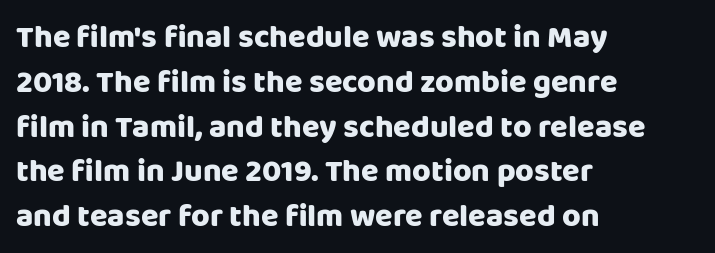
{"serif": "no", "italic": "no", "width": "normal", "stroke_contrast": "low", "x_height": "large", "monospaced": "no", "underline": "no", "align": "left", "line_spacing": "normal", "line_spacing_ratio": 1.4, "letter_spacing": "normal", "letter_spacing_em": 0.0, "glyph_px": 32}
